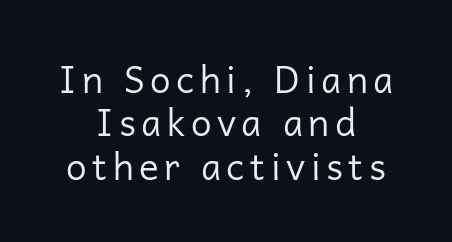
Q: Is the text bold? A: No.
Q: Is the text italic (slanted)? A: No, it is upright.
Q: Is the typeface a serif or a sans-serif typeface? A: Sans-serif.
Q: Is the text underlined? A: No.
Q: How is the paragraph aligned? A: Centered.
Q: Width (condensed, normal, or wide)? A: Normal.
Q: Stroke contrast? A: Low.
Q: x-height? A: Medium.
Q: Monospaced? A: No.
